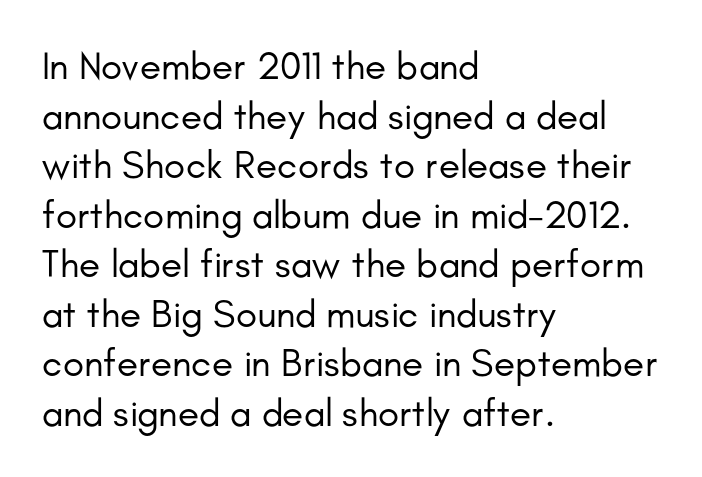
The image shows 39 px regular-weight sans-serif type, upright; set left-aligned, normal line spacing (1.27x), normal letter spacing, not underlined; low stroke contrast and a small x-height.
